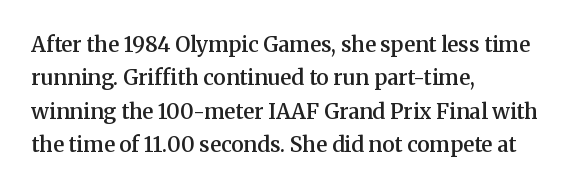
The image shows 21 px text type, upright; set left-aligned, normal line spacing (1.59x), normal letter spacing, not underlined.
